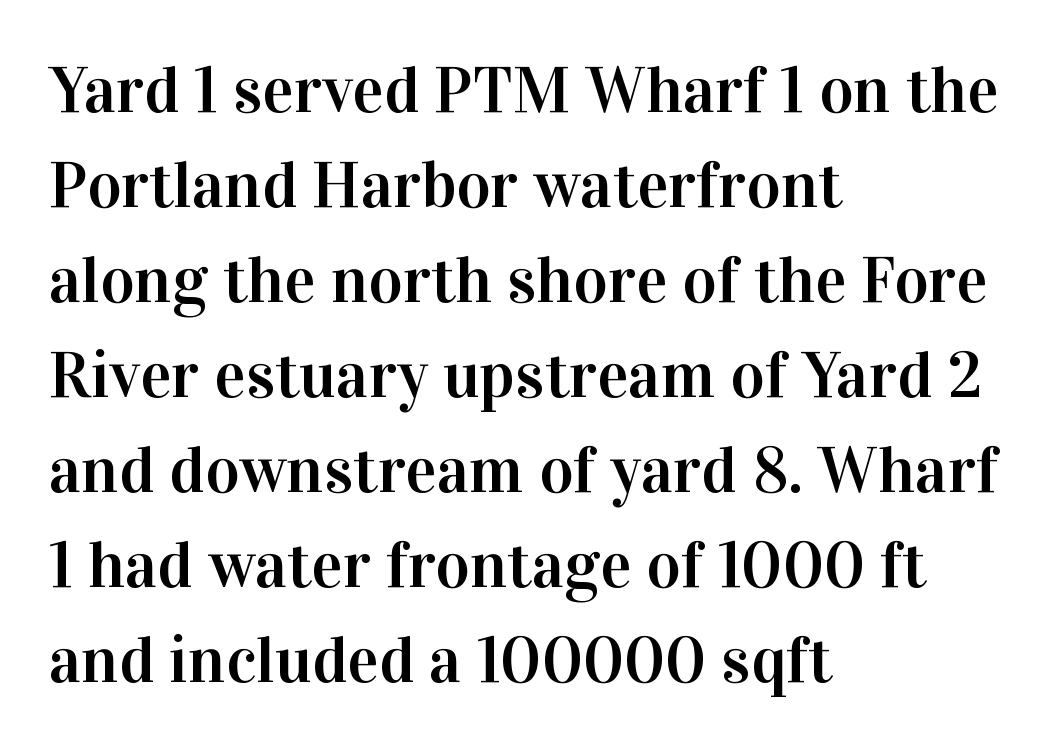
Q: Is the text italic (slanted)? A: No, it is upright.
Q: Is the typeface a serif or a sans-serif typeface? A: Serif.
Q: Is the text underlined? A: No.
Q: How is the paragraph aligned? A: Left-aligned.
Q: Is the spacing between letters normal or unusually wide? A: Normal.
Q: Is the spacing between lines tight, normal or loose? A: Normal.
Q: Width (condensed, normal, or wide)? A: Normal.
Q: Stroke contrast? A: High.
Q: x-height? A: Medium.
Q: Monospaced? A: No.
